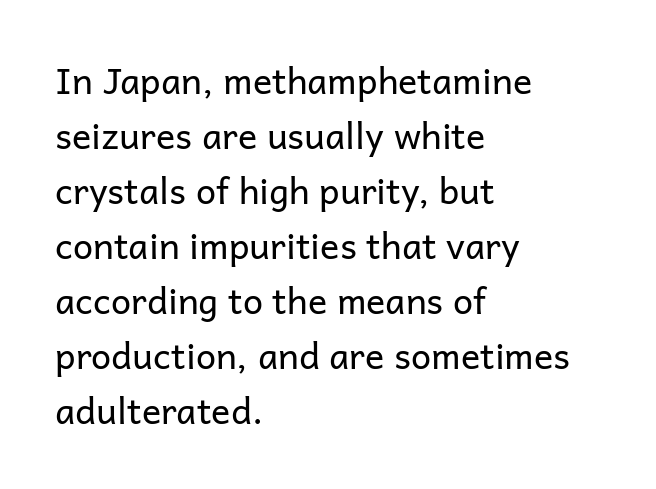
The image shows 36 px regular-weight sans-serif type, upright; set left-aligned, normal line spacing (1.53x), normal letter spacing, not underlined; low stroke contrast and a medium x-height.
